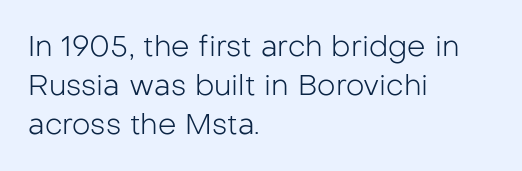
{"serif": "no", "italic": "no", "bold": "no", "weight": "light", "width": "normal", "stroke_contrast": "low", "x_height": "medium", "monospaced": "no", "underline": "no", "align": "left", "line_spacing": "normal", "line_spacing_ratio": 1.35, "letter_spacing": "normal", "letter_spacing_em": 0.0, "glyph_px": 29}
